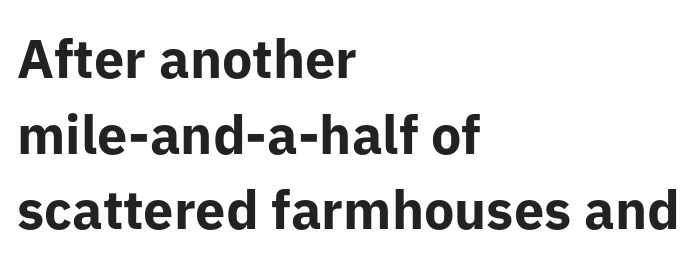
Q: Is the text bold? A: Yes.
Q: Is the text italic (slanted)? A: No, it is upright.
Q: Is the typeface a serif or a sans-serif typeface? A: Sans-serif.
Q: Is the text underlined? A: No.
Q: How is the paragraph aligned? A: Left-aligned.
Q: Is the spacing between letters normal or unusually wide? A: Normal.
Q: Is the spacing between lines tight, normal or loose? A: Normal.
Q: Width (condensed, normal, or wide)? A: Normal.
Q: Stroke contrast? A: Low.
Q: x-height? A: Medium.
Q: Monospaced? A: No.
